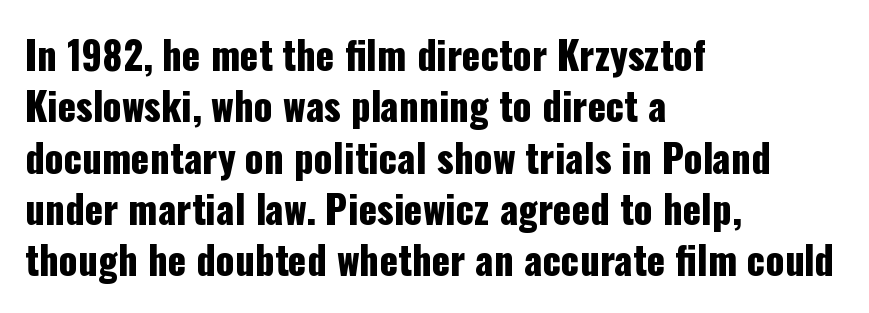
Q: Is the text italic (slanted)? A: No, it is upright.
Q: Is the typeface a serif or a sans-serif typeface? A: Sans-serif.
Q: Is the text underlined? A: No.
Q: How is the paragraph aligned? A: Left-aligned.
Q: Is the spacing between letters normal or unusually wide? A: Normal.
Q: Is the spacing between lines tight, normal or loose? A: Normal.
Q: Width (condensed, normal, or wide)? A: Condensed.
Q: Stroke contrast? A: Low.
Q: x-height? A: Medium.
Q: Monospaced? A: No.
